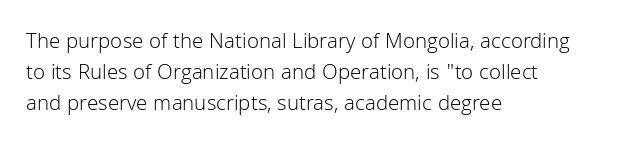
{"italic": "no", "bold": "no", "underline": "no", "align": "left", "line_spacing": "normal", "line_spacing_ratio": 1.41, "letter_spacing": "normal", "letter_spacing_em": 0.0, "glyph_px": 22}
